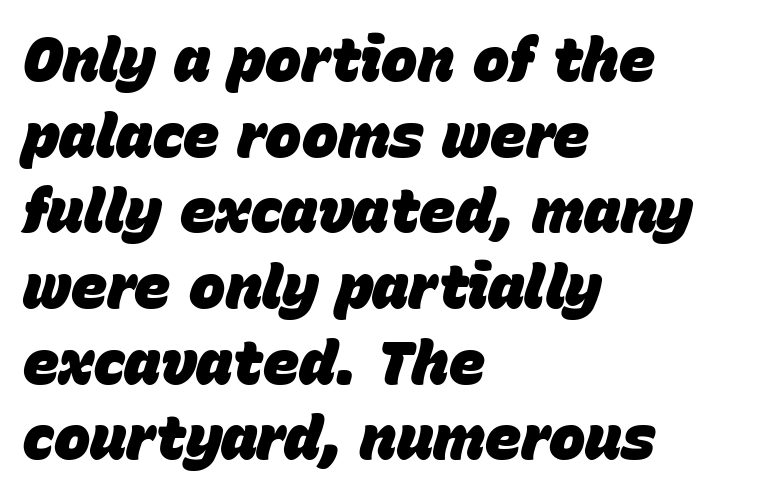
{"italic": "yes", "lean": "right", "slant_degrees": 15, "bold": "yes", "weight": "heavy", "width": "normal", "stroke_contrast": "low", "x_height": "large", "monospaced": "no", "underline": "no", "align": "left", "line_spacing_ratio": 1.24, "letter_spacing": "normal", "letter_spacing_em": 0.0, "glyph_px": 61}
